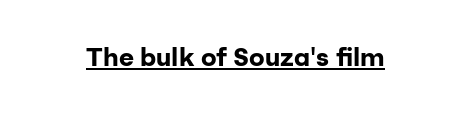
{"italic": "no", "bold": "yes", "underline": "yes", "letter_spacing": "normal", "letter_spacing_em": 0.0, "glyph_px": 26}
